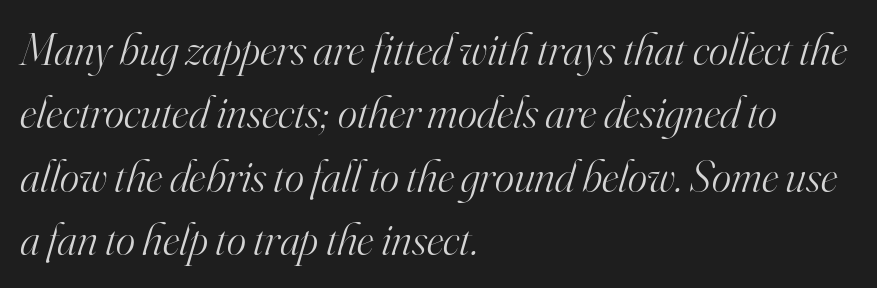
Q: Is the text bold? A: No.
Q: Is the text italic (slanted)? A: Yes, it leans right by about 16 degrees.
Q: Is the typeface a serif or a sans-serif typeface? A: Serif.
Q: Is the text underlined? A: No.
Q: How is the paragraph aligned? A: Left-aligned.
Q: Is the spacing between letters normal or unusually wide? A: Normal.
Q: Is the spacing between lines tight, normal or loose? A: Normal.
Q: Width (condensed, normal, or wide)? A: Normal.
Q: Stroke contrast? A: High.
Q: x-height? A: Small.
Q: Monospaced? A: No.
